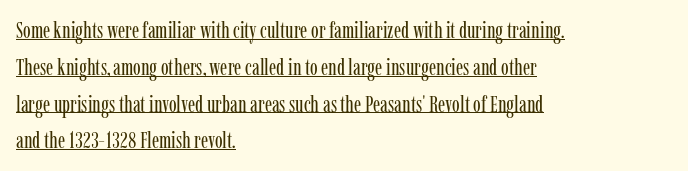
The text block is weighted toward the left margin, trailing off unevenly rightward. The gaps between neighbouring characters are ordinary and unremarkable. Compared with a typical body face, this is equally light or lighter still. The rendering uses the underline text-decoration. Line spacing here is normal.
